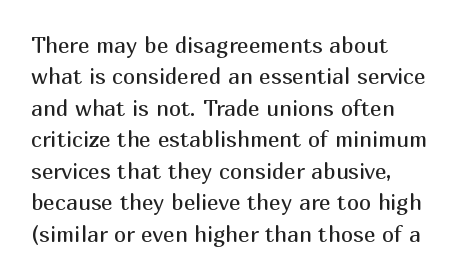
The line-height multiplier appears to be the usual default. The ragged edge is on the right, which tells us the setting is flush left. A typesetter would mark this as roman, not italic. This sample uses plain, unmodified letter spacing. No letter is thick-stroked: the sample isn't bold.
